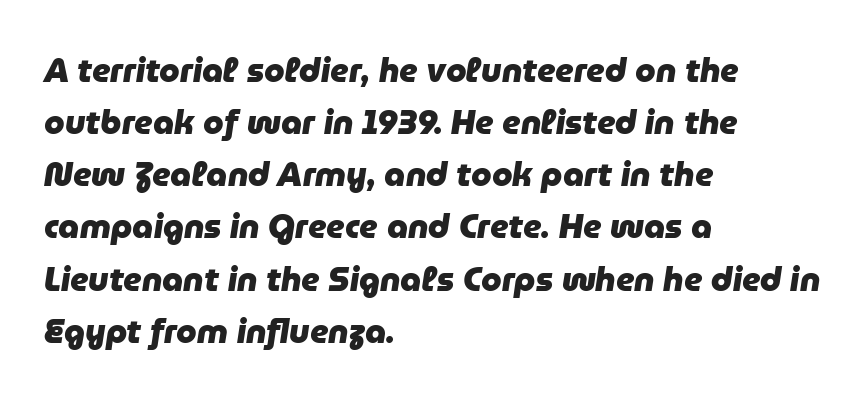
The leading is moderate, giving the passage an even texture. Each line starts at the same left margin while the right side varies. Is the type slanted? Yes — the strokes lean at a clear angle. This sample has the flowing, uneven cadence of proportional lettering. These lines keep a tight, regular rhythm from letter to letter. Decoration check: the copy has no underline.
